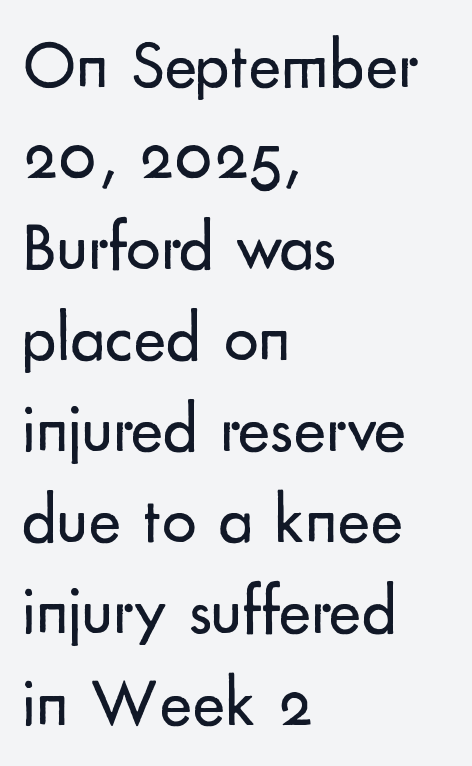
The image shows 69 px regular-weight sans-serif type, upright; set left-aligned, normal line spacing (1.32x), normal letter spacing, not underlined; low stroke contrast and a small x-height.
